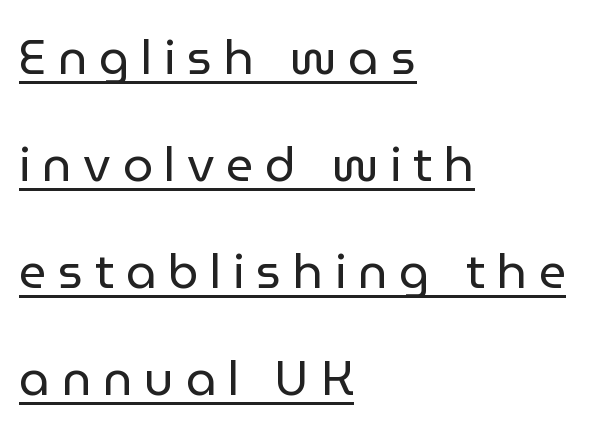
{"serif": "no", "italic": "no", "bold": "no", "weight": "regular", "width": "normal", "stroke_contrast": "low", "x_height": "medium", "monospaced": "no", "underline": "yes", "align": "left", "line_spacing": "loose", "line_spacing_ratio": 2.23, "letter_spacing": "wide", "letter_spacing_em": 0.24, "glyph_px": 48}
